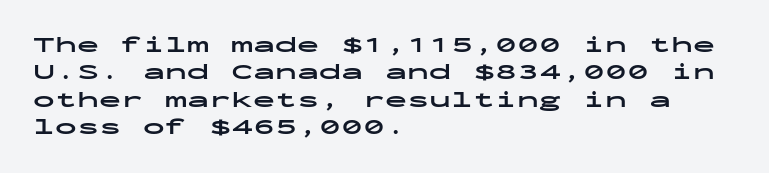
Q: Is the text bold? A: Yes.
Q: Is the text italic (slanted)? A: No, it is upright.
Q: Is the text underlined? A: No.
Q: How is the paragraph aligned? A: Left-aligned.
Q: Is the spacing between letters normal or unusually wide? A: Normal.
Q: Is the spacing between lines tight, normal or loose? A: Normal.
